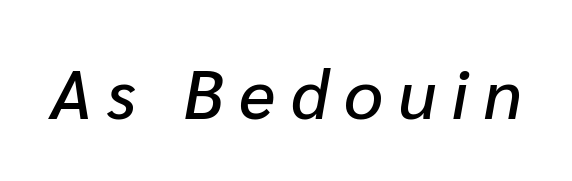
The image shows 69 px text type, italic (leaning right); set unusually wide letter spacing (+0.22 em), not underlined; low stroke contrast and a medium x-height.
